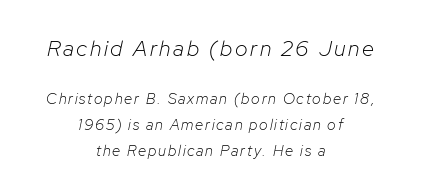
{"italic": "yes", "lean": "right", "slant_degrees": 12, "bold": "no", "underline": "no", "align": "center", "line_spacing_ratio": 1.71, "larger_block": "first", "size_ratio": 1.47, "glyph_px": 22}
